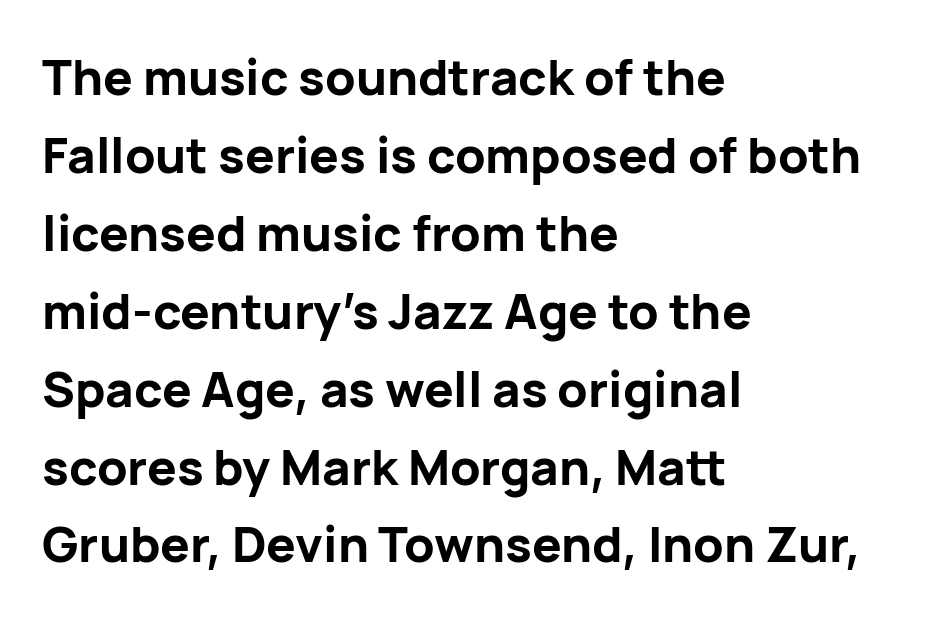
Spacing verdict: proportional, widths tailored to each character. Posture: vertical. Students, this is bold: see how much ink each stroke carries. Normally led — the rows are evenly, conventionally spaced.
